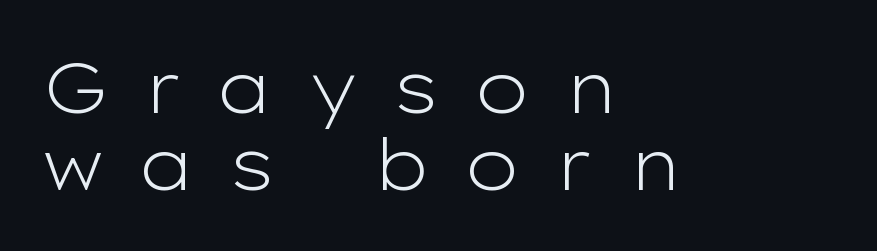
{"serif": "no", "italic": "no", "bold": "no", "weight": "light", "width": "wide", "stroke_contrast": "low", "x_height": "medium", "monospaced": "no", "underline": "no", "align": "left", "line_spacing": "tight", "line_spacing_ratio": 1.09, "letter_spacing": "wide", "letter_spacing_em": 0.48, "glyph_px": 71}
